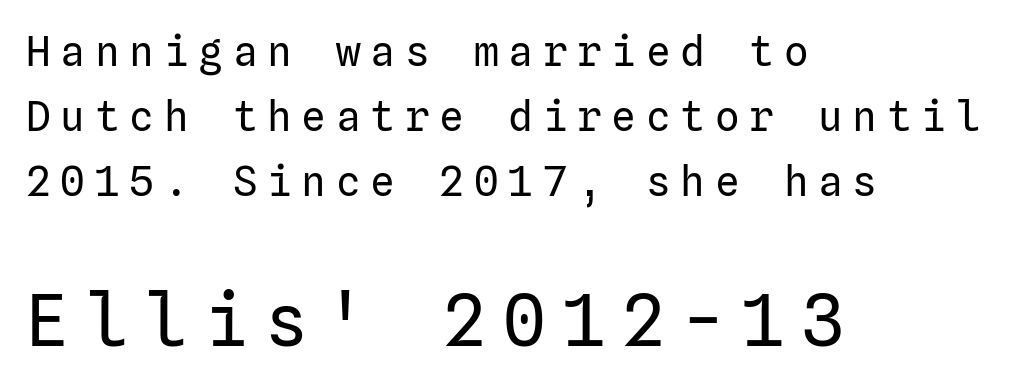
This reads as an unemphasized weight, regular at the heaviest. The words here are not underlined. Type size steps up from the first block to the second. The letterforms stand isolated, each surrounded by extra space. Letterform terminals end flat and unadorned throughout the passage. Honestly, the row spacing looks completely unremarkable.
